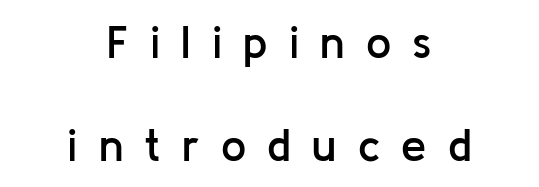
Q: Is the text bold? A: Semi-bold.
Q: Is the text italic (slanted)? A: No, it is upright.
Q: Is the typeface a serif or a sans-serif typeface? A: Sans-serif.
Q: Is the text underlined? A: No.
Q: How is the paragraph aligned? A: Centered.
Q: Is the spacing between letters normal or unusually wide? A: Unusually wide.
Q: Is the spacing between lines tight, normal or loose? A: Loose.
Q: Width (condensed, normal, or wide)? A: Normal.
Q: Stroke contrast? A: Low.
Q: x-height? A: Medium.
Q: Monospaced? A: No.
